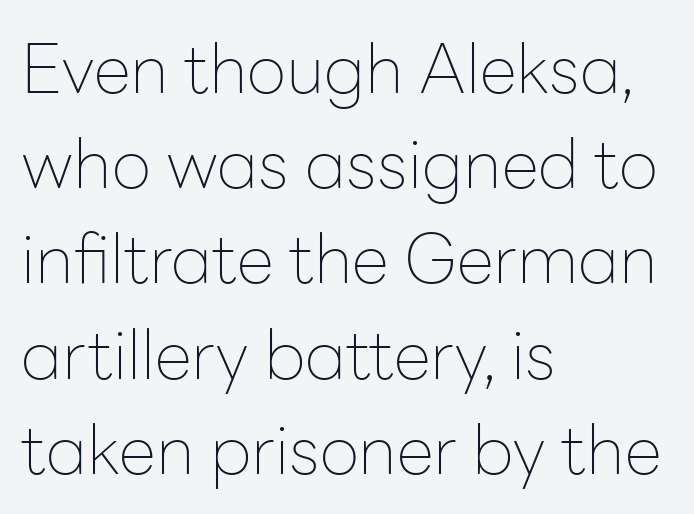
The image shows 68 px thin sans-serif type, upright; set left-aligned, normal line spacing (1.4x), normal letter spacing, not underlined; low stroke contrast and a medium x-height.
